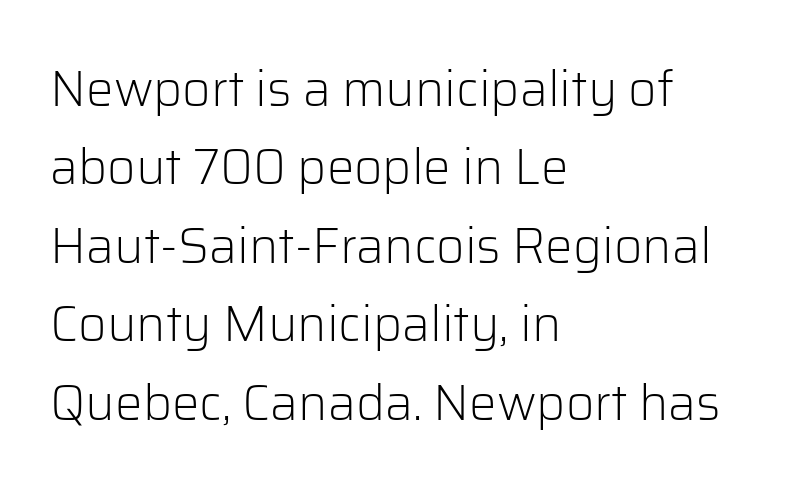
Bare-footed words on every line. Vertical spacing — default. Varying glyph widths throughout — classic text-font behaviour. This sample uses an upright cut, with every glyph sitting square on the baseline. No heavy texture on the line: the type isn't bold.
